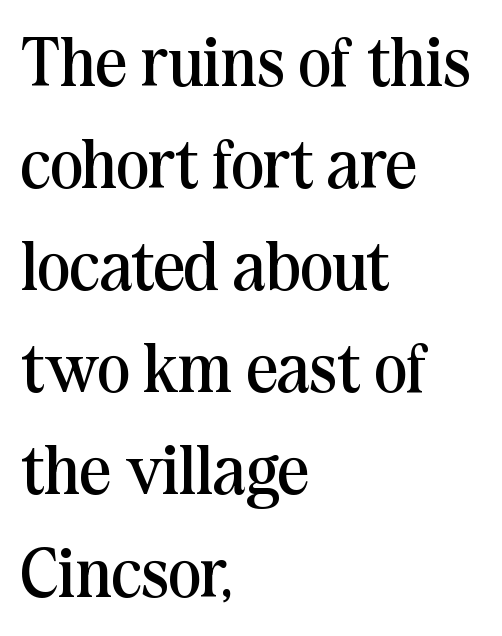
These lines are composed in type with serifs. Descenders hang freely into open space. Designer's note — italics off, roman on. A typesetter would call this zero additional tracking. A classic flush-left, rag-right setting is used for this passage.
